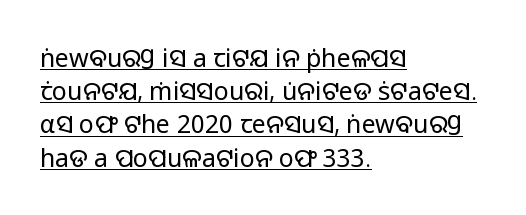
The image shows 25 px text type, upright; set left-aligned, normal line spacing (1.33x), normal letter spacing, underlined.
